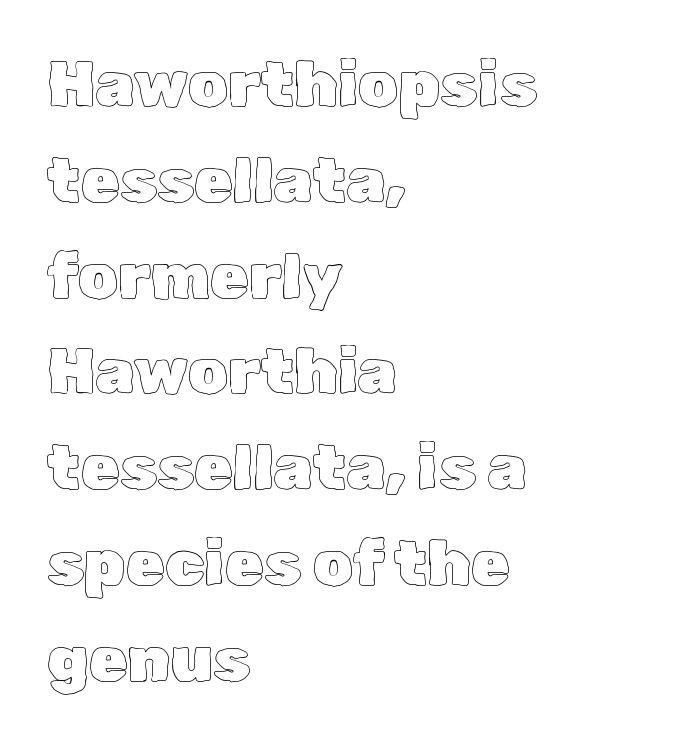
{"italic": "no", "width": "normal", "x_height": "medium", "monospaced": "no", "underline": "no", "align": "left", "line_spacing": "normal", "line_spacing_ratio": 1.52, "letter_spacing": "normal", "letter_spacing_em": 0.0, "glyph_px": 63}
